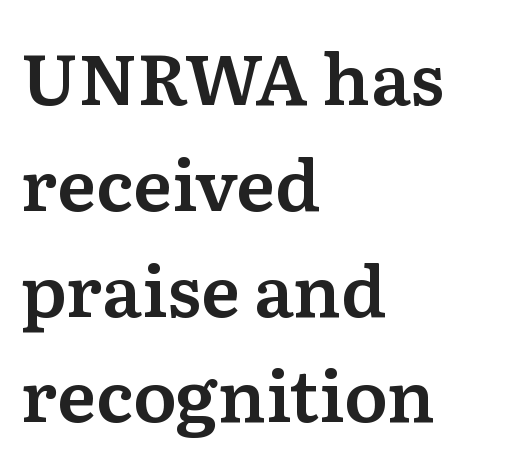
These lines are composed in type with serifs. The space beneath each line is pristine and unruled. A typesetter would call this proportional, since set widths differ per character. One glance says typical: line gaps are just what's usual. In terms of letterspacing, this is plain default setting.
